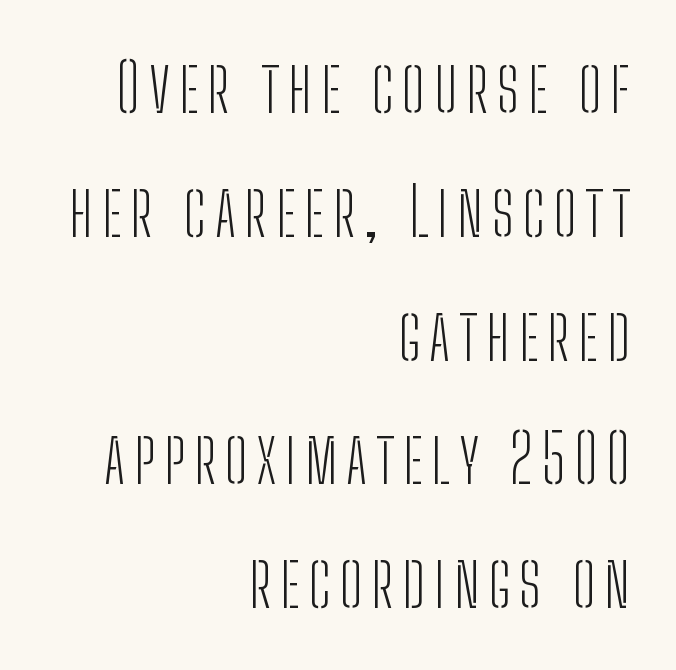
If you drew a line through each stem, it would be perfectly vertical. This is sans-serif lettering, the kind often seen on screens and signage. The strokes are not fattened; the text isn't bold. Teacher's note: observe the even right margin — that is flush-right alignment. Decoration check: the copy has no underline.
